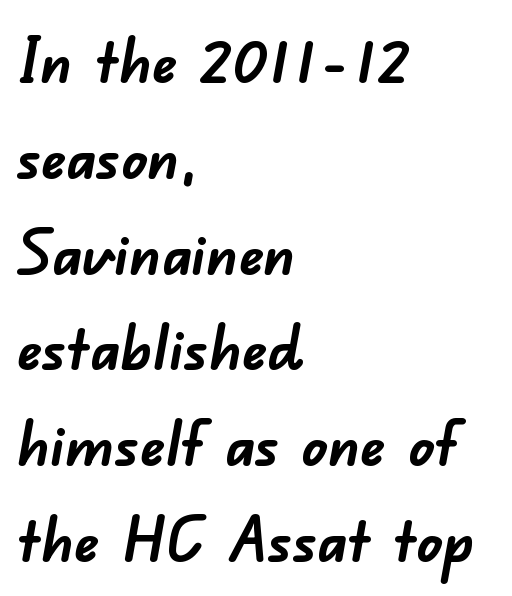
The image shows 63 px semibold sans-serif type; set left-aligned, normal line spacing (1.52x), normal letter spacing, not underlined; low stroke contrast and a small x-height.
